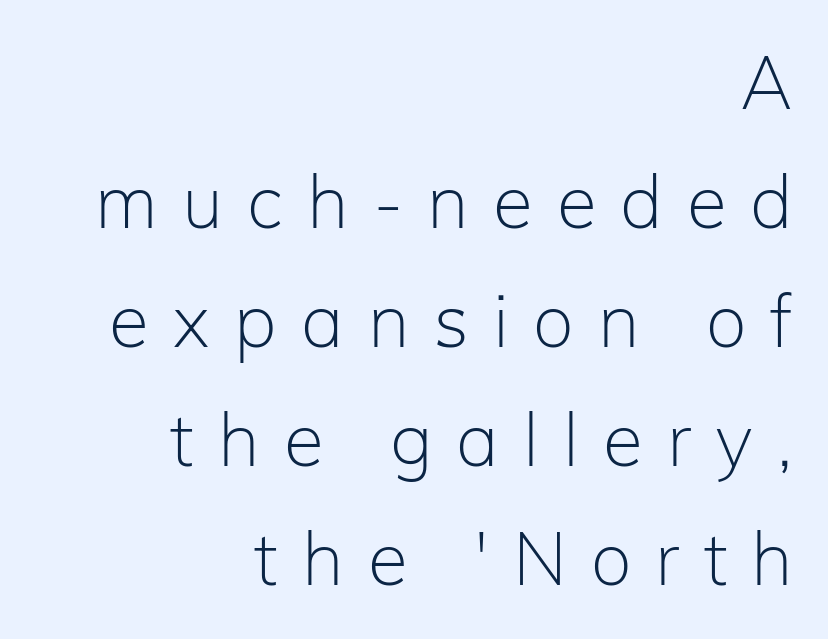
The image shows 73 px light sans-serif type, upright; set right-aligned, normal line spacing (1.63x), unusually wide letter spacing (+0.33 em), not underlined; low stroke contrast and a medium x-height.
